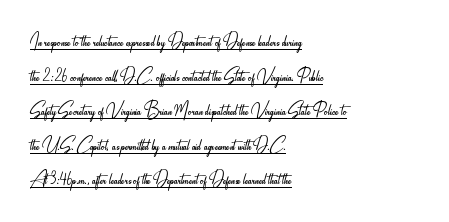
Q: Is the text bold? A: No.
Q: Is the text italic (slanted)? A: Yes.
Q: Is the text underlined? A: Yes.
Q: How is the paragraph aligned? A: Left-aligned.
Q: Is the spacing between letters normal or unusually wide? A: Normal.
Q: Is the spacing between lines tight, normal or loose? A: Normal.
